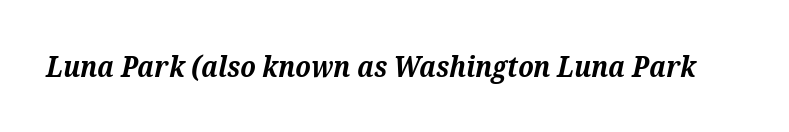
Q: Is the text bold? A: Yes.
Q: Is the text italic (slanted)? A: Yes, it leans right by about 12 degrees.
Q: Is the typeface a serif or a sans-serif typeface? A: Serif.
Q: Is the text underlined? A: No.
Q: Is the spacing between letters normal or unusually wide? A: Normal.
Q: Width (condensed, normal, or wide)? A: Normal.
Q: Stroke contrast? A: Medium.
Q: x-height? A: Medium.
Q: Monospaced? A: No.
